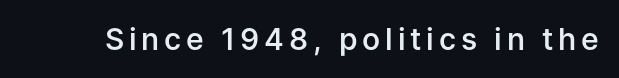
These lines are rendered in a variable-pitch font. Compared with an ordinary text face, these strokes are moderately heavier — a semibold. The type family on display is of the sans-serif kind. Anything drawn beneath the words? Only blank space. These lines were composed using upright roman letters.
